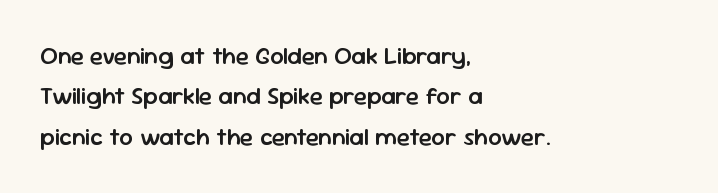
{"italic": "no", "bold": "semi", "underline": "no", "align": "left", "line_spacing": "normal", "line_spacing_ratio": 1.68, "letter_spacing": "normal", "letter_spacing_em": 0.0, "glyph_px": 24}
